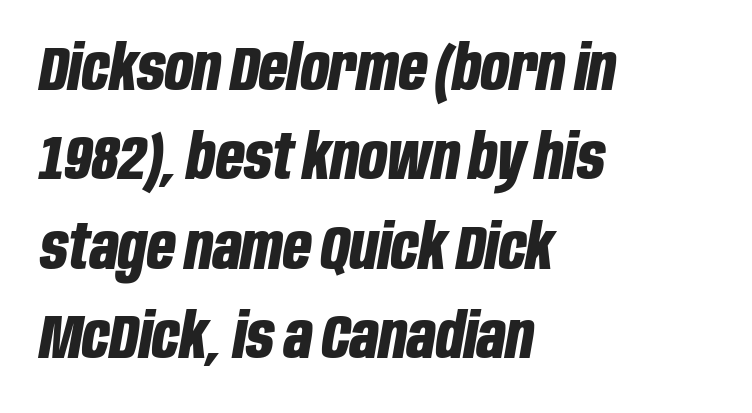
Q: Is the text bold? A: Yes.
Q: Is the text italic (slanted)? A: Yes, it leans right by about 10 degrees.
Q: Is the text underlined? A: No.
Q: How is the paragraph aligned? A: Left-aligned.
Q: Is the spacing between letters normal or unusually wide? A: Normal.
Q: Is the spacing between lines tight, normal or loose? A: Normal.
Q: Width (condensed, normal, or wide)? A: Condensed.
Q: Stroke contrast? A: Low.
Q: x-height? A: Large.
Q: Monospaced? A: No.
